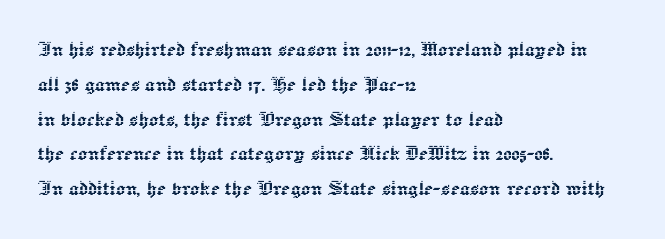
{"italic": "no", "underline": "no", "align": "left", "line_spacing": "normal", "line_spacing_ratio": 1.45, "letter_spacing": "normal", "letter_spacing_em": 0.0, "glyph_px": 24}
